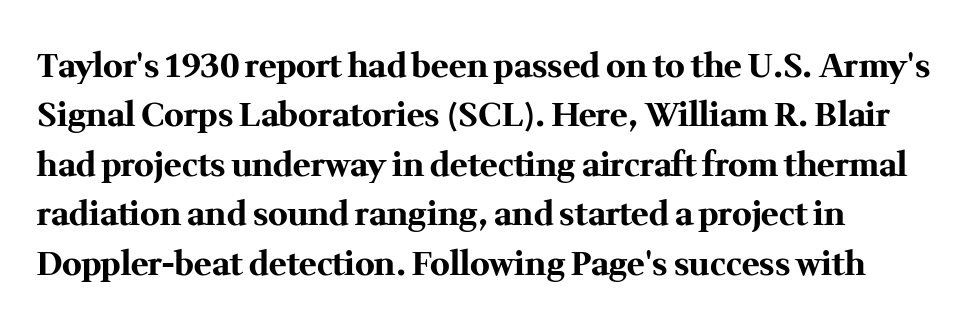
Q: Is the text bold? A: Yes.
Q: Is the text italic (slanted)? A: No, it is upright.
Q: Is the typeface a serif or a sans-serif typeface? A: Serif.
Q: Is the text underlined? A: No.
Q: How is the paragraph aligned? A: Left-aligned.
Q: Is the spacing between letters normal or unusually wide? A: Normal.
Q: Is the spacing between lines tight, normal or loose? A: Normal.
Q: Width (condensed, normal, or wide)? A: Normal.
Q: Stroke contrast? A: Medium.
Q: x-height? A: Medium.
Q: Monospaced? A: No.
